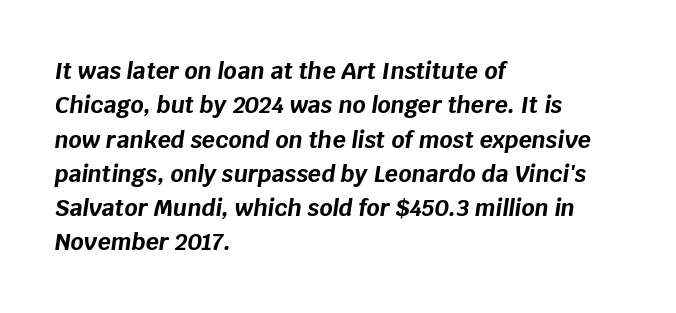
{"italic": "yes", "lean": "right", "slant_degrees": 8, "bold": "yes", "underline": "no", "align": "left", "line_spacing": "normal", "line_spacing_ratio": 1.49, "letter_spacing": "normal", "letter_spacing_em": 0.0, "glyph_px": 23}
